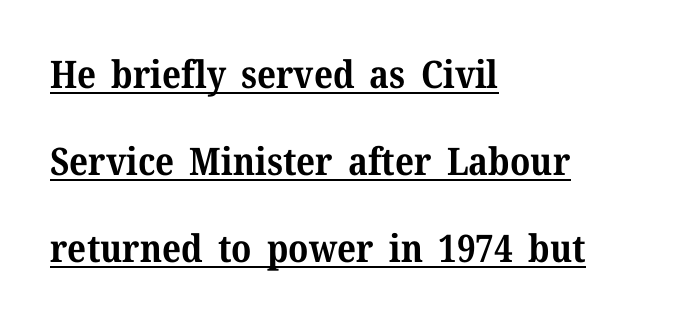
Q: Is the text bold? A: Yes.
Q: Is the text italic (slanted)? A: No, it is upright.
Q: Is the typeface a serif or a sans-serif typeface? A: Serif.
Q: Is the text underlined? A: Yes.
Q: How is the paragraph aligned? A: Left-aligned.
Q: Is the spacing between letters normal or unusually wide? A: Normal.
Q: Is the spacing between lines tight, normal or loose? A: Loose.
Q: Width (condensed, normal, or wide)? A: Normal.
Q: Stroke contrast? A: Medium.
Q: x-height? A: Medium.
Q: Monospaced? A: No.
